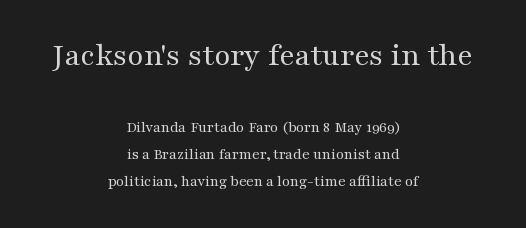
Stroke mass is kept to a normal reading level or below. The space beneath each line is pristine and unruled. The first block has been scaled up relative to the second. Inter-character spacing is left at the font's built-in metrics.
